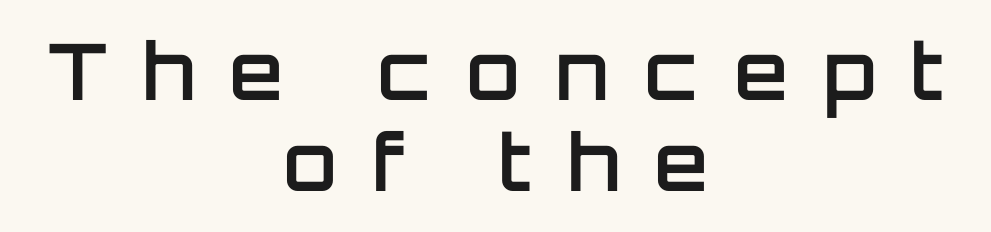
Q: Is the text bold? A: Semi-bold.
Q: Is the text italic (slanted)? A: No, it is upright.
Q: Is the typeface a serif or a sans-serif typeface? A: Sans-serif.
Q: Is the text underlined? A: No.
Q: How is the paragraph aligned? A: Centered.
Q: Is the spacing between letters normal or unusually wide? A: Unusually wide.
Q: Width (condensed, normal, or wide)? A: Normal.
Q: Stroke contrast? A: Low.
Q: x-height? A: Large.
Q: Monospaced? A: No.
